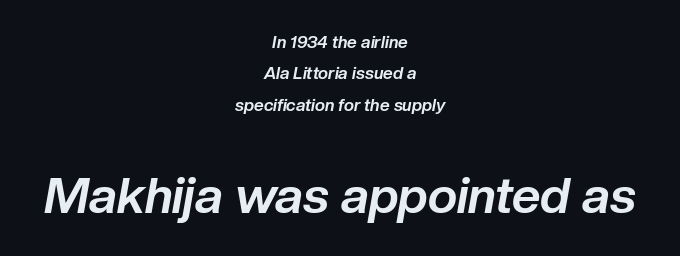
{"italic": "yes", "lean": "right", "slant_degrees": 10, "bold": "yes", "weight": "bold", "width": "normal", "stroke_contrast": "low", "x_height": "medium", "monospaced": "no", "underline": "no", "align": "center", "line_spacing_ratio": 1.84, "letter_spacing": "normal", "letter_spacing_em": 0.0, "larger_block": "second", "size_ratio": 2.94, "glyph_px": 50}
